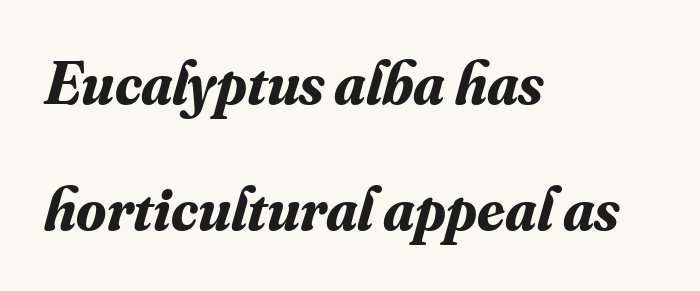
The image shows 61 px bold serif type, italic (leaning right); set left-aligned, loose line spacing (2.07x), normal letter spacing, not underlined; medium stroke contrast and a small x-height.
